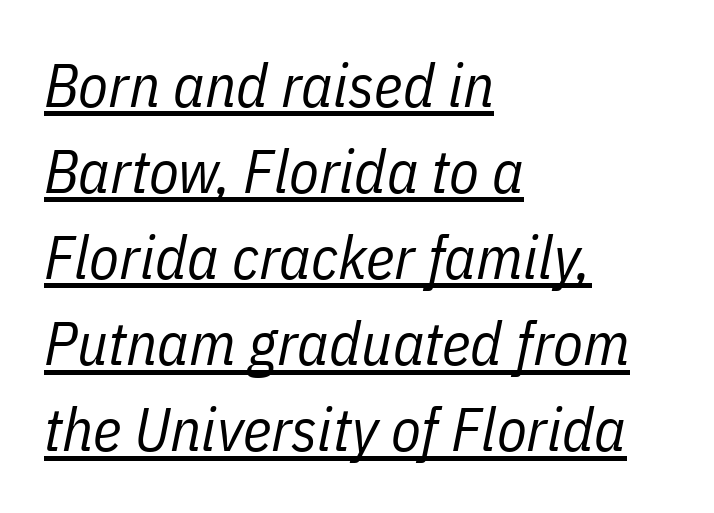
Characters follow at the spacing the type designer built in. Italic: yes, the glyphs are oblique. The rendered words wear a rule along their underside. Is this a fixed-width face? No — the glyphs have proportional, varying widths. Line starts are locked; line ends wander. Horizontal bands of white between lines are of average thickness.
